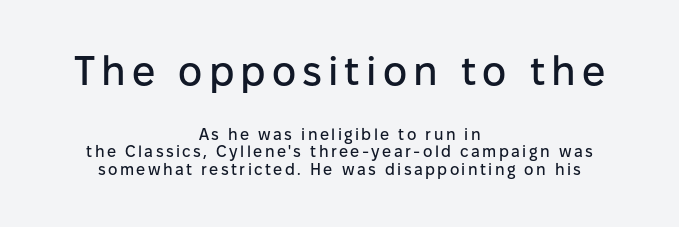
{"serif": "no", "italic": "no", "width": "normal", "stroke_contrast": "low", "x_height": "medium", "monospaced": "no", "underline": "no", "align": "center", "line_spacing": "tight", "line_spacing_ratio": 1.08, "larger_block": "first", "size_ratio": 2.56, "glyph_px": 41}
